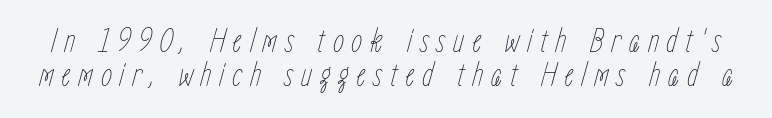
Lines of text with bare space underneath. Characters are canted at an angle relative to the baseline's perpendicular. Honestly, the rows look squashed on top of each other. Spacing verdict: proportional, widths tailored to each character. Each word looks stretched out because of the extra space between its letters.
